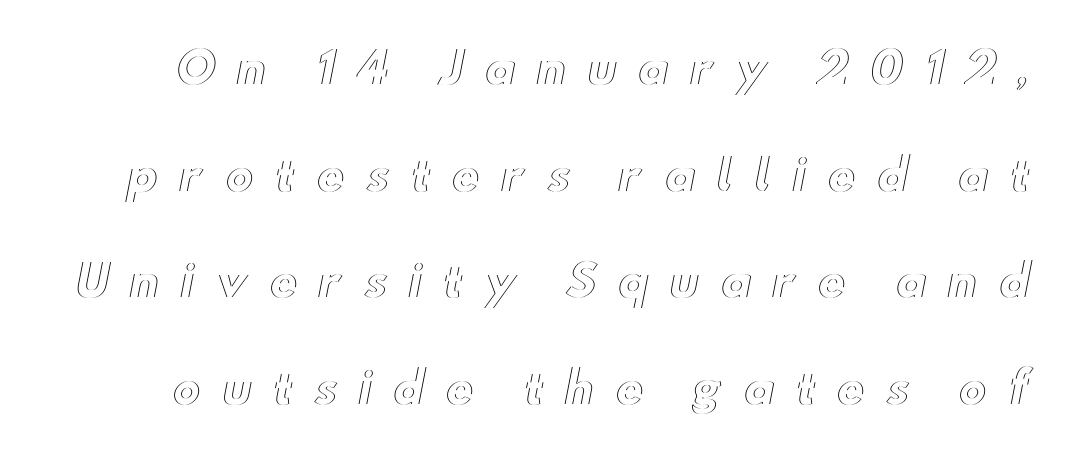
What's the leading like? Stretched, with rows far apart. Plain, unruled lines of type. This sample has the flowing, uneven cadence of proportional lettering. A typesetter would call this heavily tracked-out type.
